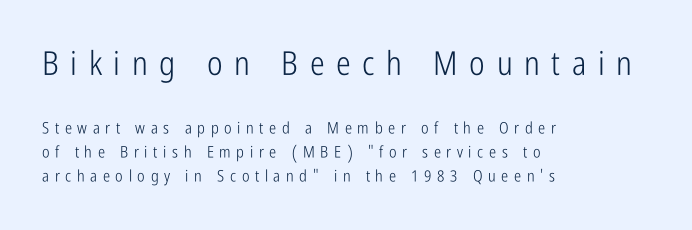
Q: Is the text bold? A: No.
Q: Is the text italic (slanted)? A: No, it is upright.
Q: Is the typeface a serif or a sans-serif typeface? A: Sans-serif.
Q: Is the text underlined? A: No.
Q: How is the paragraph aligned? A: Left-aligned.
Q: Is the spacing between letters normal or unusually wide? A: Unusually wide.
Q: Is the spacing between lines tight, normal or loose? A: Normal.
Q: Which block of text is set in a larger size, the first (top) or the second (bottom)? A: The first (top) one.
Q: Width (condensed, normal, or wide)? A: Condensed.
Q: Stroke contrast? A: Low.
Q: x-height? A: Medium.
Q: Monospaced? A: No.
